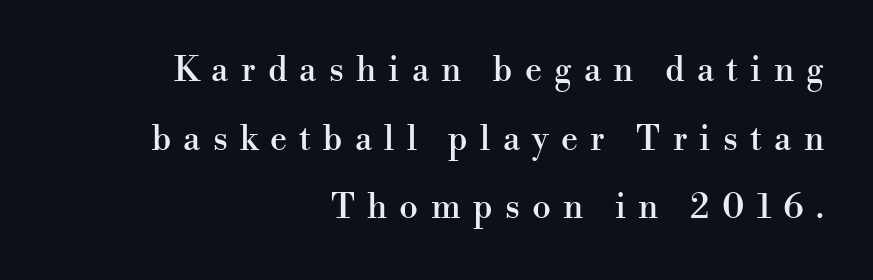
{"serif": "yes", "italic": "no", "width": "normal", "stroke_contrast": "high", "x_height": "small", "monospaced": "no", "underline": "no", "align": "right", "line_spacing": "loose", "line_spacing_ratio": 2.02, "letter_spacing": "wide", "letter_spacing_em": 0.36, "glyph_px": 34}
